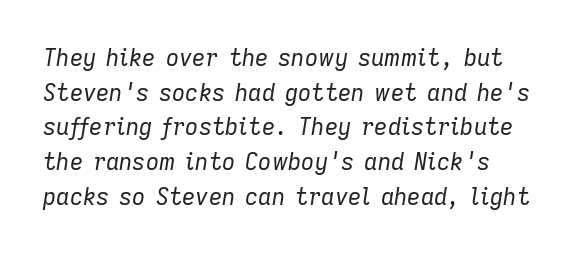
The image shows 23 px text type, italic (leaning right); set normal line spacing (1.51x), normal letter spacing, not underlined.
